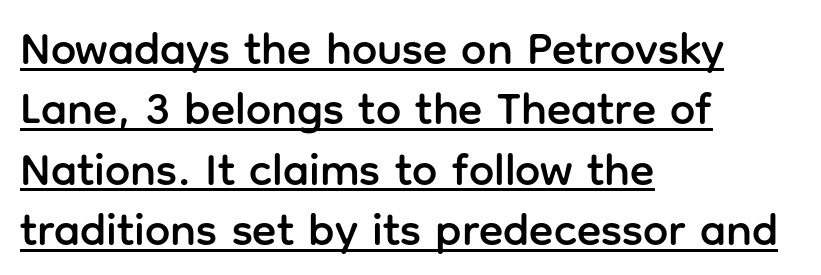
{"serif": "no", "italic": "no", "width": "normal", "stroke_contrast": "low", "x_height": "medium", "monospaced": "no", "underline": "yes", "align": "left", "line_spacing": "normal", "line_spacing_ratio": 1.34, "letter_spacing": "normal", "letter_spacing_em": 0.0, "glyph_px": 45}
